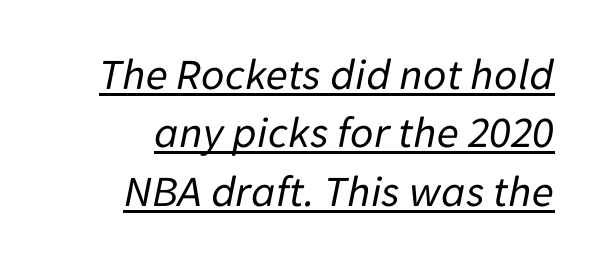
The image shows 45 px regular-weight type, italic (leaning right); set normal line spacing (1.3x), normal letter spacing, underlined; low stroke contrast and a medium x-height.
